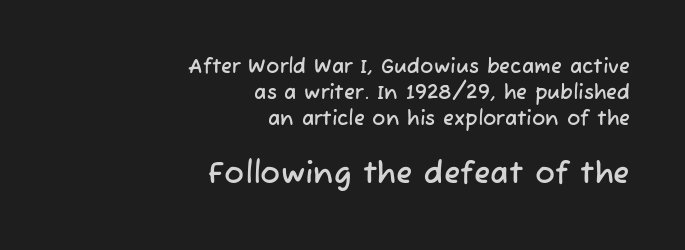
Character size in the trailing block exceeds that of the leading block. One-word summary of the alignment: right. The baseline area is clear. Think of a printed novel: that variable character pitch is what you see here. The passage shown stacks its lines at a standard gap.
